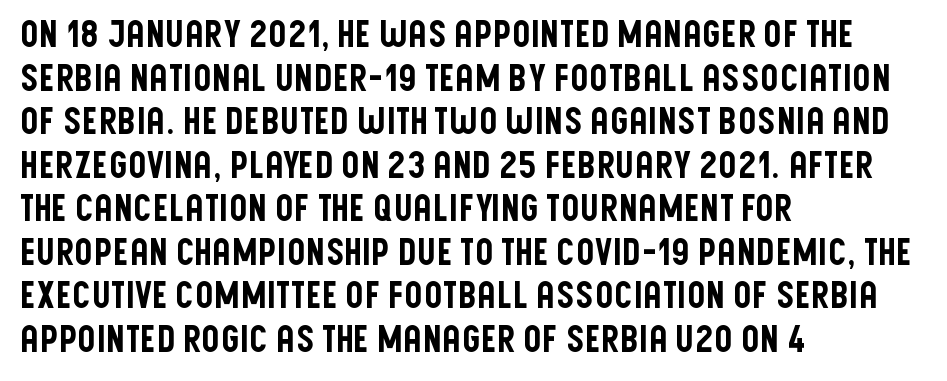
Q: Is the text italic (slanted)? A: No, it is upright.
Q: Is the typeface a serif or a sans-serif typeface? A: Sans-serif.
Q: Is the text underlined? A: No.
Q: How is the paragraph aligned? A: Left-aligned.
Q: Is the spacing between letters normal or unusually wide? A: Normal.
Q: Width (condensed, normal, or wide)? A: Condensed.
Q: Stroke contrast? A: Low.
Q: x-height? A: Large.
Q: Monospaced? A: No.
